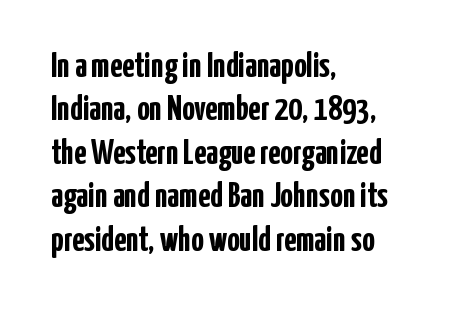
{"serif": "no", "italic": "no", "bold": "yes", "weight": "semibold", "width": "condensed", "stroke_contrast": "low", "x_height": "medium", "monospaced": "no", "underline": "no", "align": "left", "line_spacing_ratio": 1.24, "letter_spacing": "normal", "letter_spacing_em": 0.0, "glyph_px": 35}
